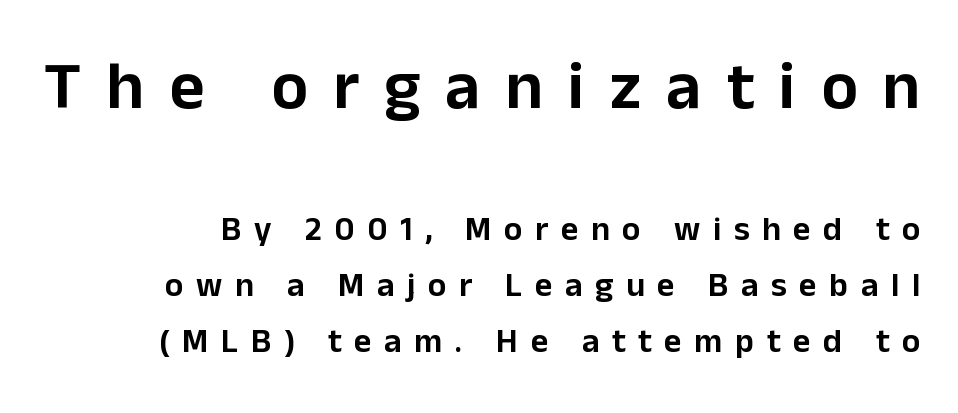
{"serif": "no", "italic": "no", "width": "normal", "stroke_contrast": "low", "x_height": "medium", "monospaced": "no", "underline": "no", "line_spacing": "normal", "line_spacing_ratio": 1.65, "letter_spacing": "wide", "letter_spacing_em": 0.37, "larger_block": "first", "size_ratio": 2.0, "glyph_px": 68}
